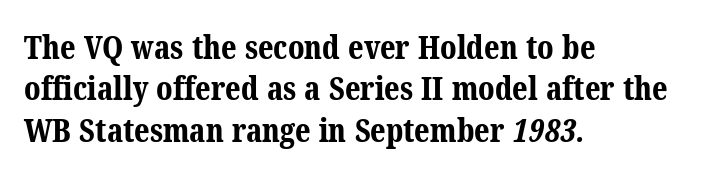
Q: Is the text bold? A: Yes.
Q: Is the typeface a serif or a sans-serif typeface? A: Serif.
Q: Is the text underlined? A: No.
Q: How is the paragraph aligned? A: Left-aligned.
Q: Is the spacing between letters normal or unusually wide? A: Normal.
Q: Is the spacing between lines tight, normal or loose? A: Normal.
Q: Width (condensed, normal, or wide)? A: Normal.
Q: Stroke contrast? A: Medium.
Q: x-height? A: Medium.
Q: Monospaced? A: No.
